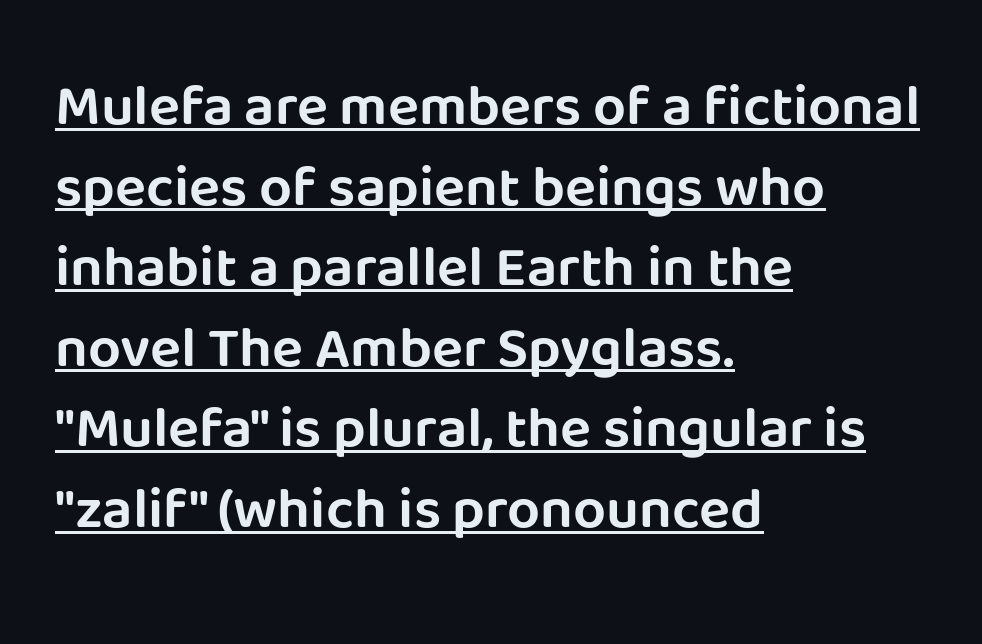
{"serif": "no", "italic": "no", "width": "normal", "stroke_contrast": "low", "x_height": "large", "monospaced": "no", "underline": "yes", "align": "left", "line_spacing": "normal", "line_spacing_ratio": 1.39, "letter_spacing": "normal", "letter_spacing_em": 0.0, "glyph_px": 58}
